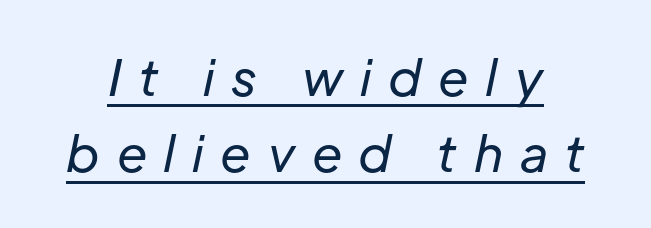
{"italic": "yes", "lean": "right", "slant_degrees": 12, "bold": "no", "weight": "regular", "width": "normal", "stroke_contrast": "low", "x_height": "medium", "monospaced": "no", "underline": "yes", "line_spacing": "normal", "line_spacing_ratio": 1.56, "letter_spacing": "wide", "letter_spacing_em": 0.34, "glyph_px": 49}
